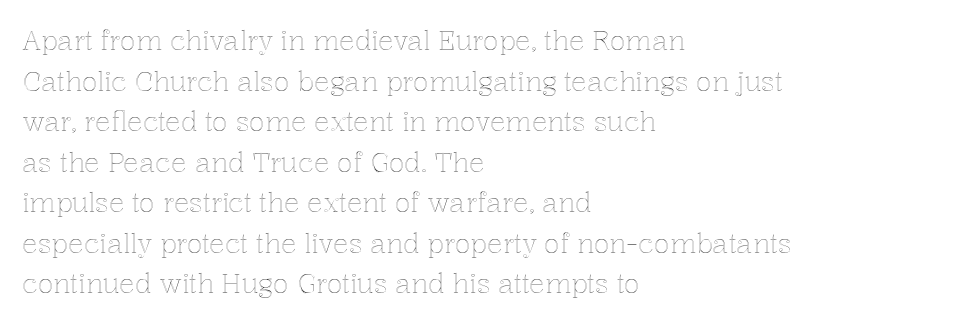
Q: Is the text italic (slanted)? A: No, it is upright.
Q: Is the text underlined? A: No.
Q: How is the paragraph aligned? A: Left-aligned.
Q: Is the spacing between letters normal or unusually wide? A: Normal.
Q: Is the spacing between lines tight, normal or loose? A: Normal.
